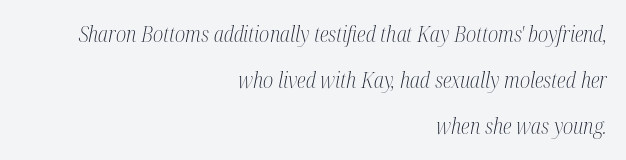
Q: Is the text bold? A: No.
Q: Is the text italic (slanted)? A: Yes, it leans right by about 12 degrees.
Q: Is the text underlined? A: No.
Q: How is the paragraph aligned? A: Right-aligned.
Q: Is the spacing between letters normal or unusually wide? A: Normal.
Q: Is the spacing between lines tight, normal or loose? A: Loose.
